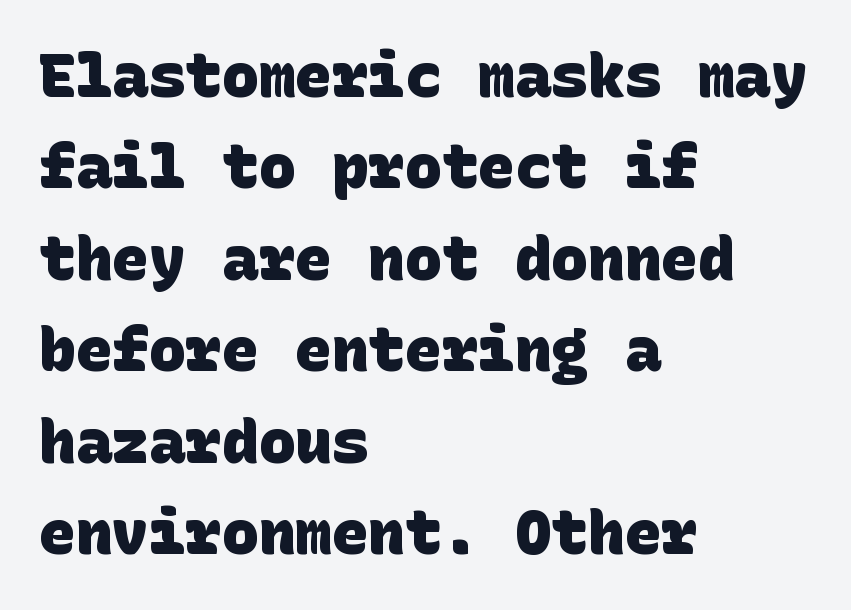
Each glyph is drawn with heavy, bold strokes. This sample is left-justified, so line endings fall wherever the words run out. No feet cap the strokes, marking this as sans-serif type. Is there much room between lines? A standard amount, neither cramped nor airy. The tracking reads as untouched default to a designer's eye. Any mark beneath the type? The region is blank.
